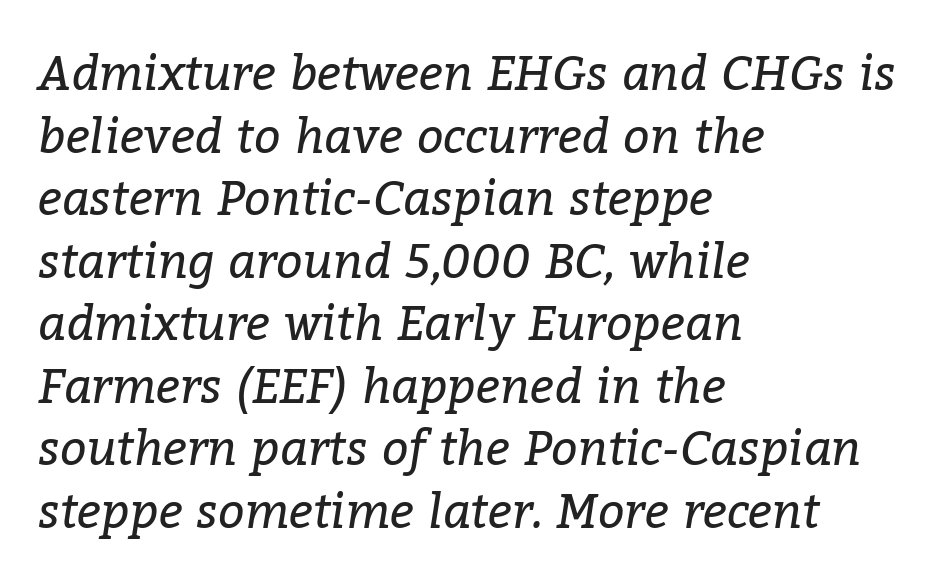
The image shows 47 px regular-weight serif type, italic (leaning right); set left-aligned, normal line spacing (1.33x), normal letter spacing, not underlined; low stroke contrast and a medium x-height.
